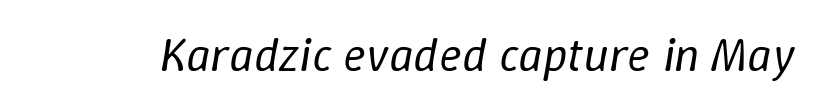
In terms of posture, this sample is oblique. Tracking value appears to be zero — textbook default spacing. The letters advance in unequal steps, a hallmark of proportional type. Think standard paragraph weight, or any step lighter than that. The space beneath each line is pristine and unruled.
